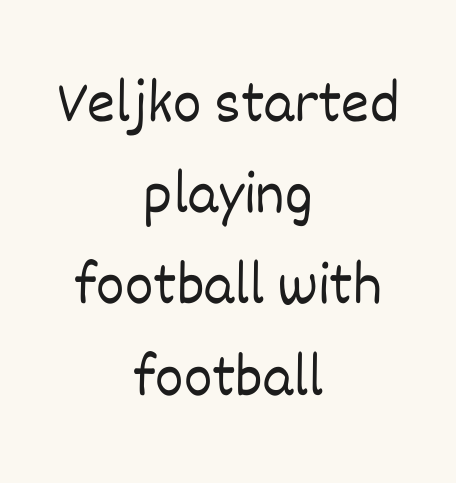
Q: Is the text bold? A: No.
Q: Is the text italic (slanted)? A: No, it is upright.
Q: Is the text underlined? A: No.
Q: How is the paragraph aligned? A: Centered.
Q: Is the spacing between letters normal or unusually wide? A: Normal.
Q: Is the spacing between lines tight, normal or loose? A: Normal.
Q: Width (condensed, normal, or wide)? A: Normal.
Q: Stroke contrast? A: Low.
Q: x-height? A: Large.
Q: Monospaced? A: No.
